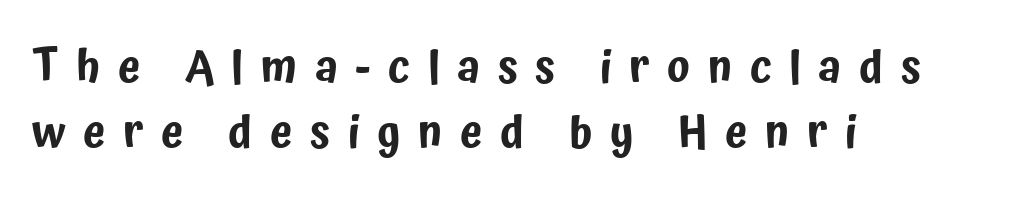
{"serif": "no", "italic": "no", "width": "condensed", "stroke_contrast": "low", "x_height": "medium", "monospaced": "no", "underline": "no", "align": "left", "line_spacing": "normal", "line_spacing_ratio": 1.44, "letter_spacing": "wide", "letter_spacing_em": 0.39, "glyph_px": 45}
